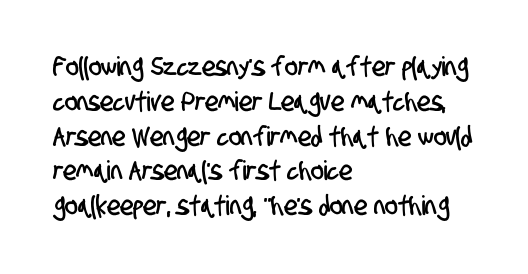
Q: Is the text underlined? A: No.
Q: How is the paragraph aligned? A: Left-aligned.
Q: Is the spacing between letters normal or unusually wide? A: Normal.
Q: Is the spacing between lines tight, normal or loose? A: Normal.
